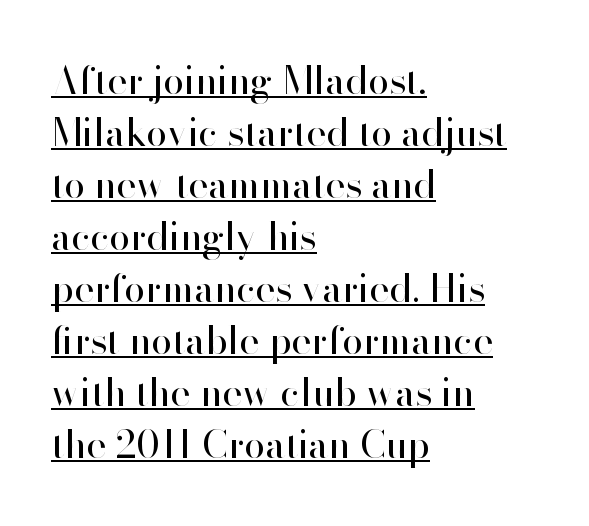
Q: Is the text bold? A: No.
Q: Is the text italic (slanted)? A: No, it is upright.
Q: Is the typeface a serif or a sans-serif typeface? A: Sans-serif.
Q: Is the text underlined? A: Yes.
Q: How is the paragraph aligned? A: Left-aligned.
Q: Is the spacing between letters normal or unusually wide? A: Normal.
Q: Is the spacing between lines tight, normal or loose? A: Normal.
Q: Width (condensed, normal, or wide)? A: Normal.
Q: Stroke contrast? A: High.
Q: x-height? A: Small.
Q: Monospaced? A: No.
